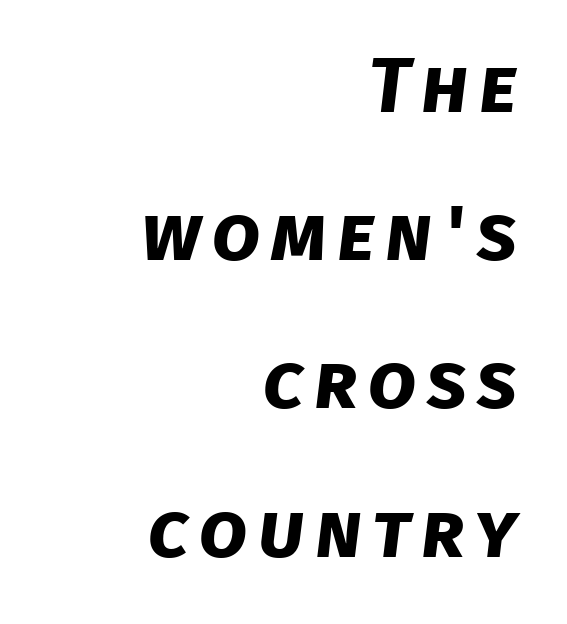
The designer dialed line spacing up above the default. Caption: multi-line text, flush right, ragged left. Unlike a traditional serif, this face leaves its strokes unadorned. The zone under the glyphs is completely vacant. I'd describe the lettering as bold — thick and assertive. This sample has the flowing, uneven cadence of proportional lettering.
